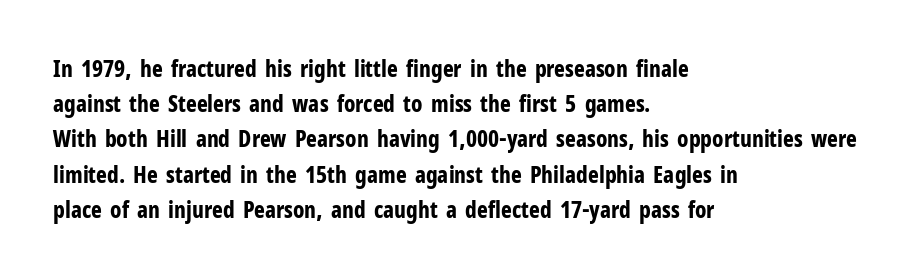
Q: Is the text bold? A: Yes.
Q: Is the text italic (slanted)? A: No, it is upright.
Q: Is the text underlined? A: No.
Q: How is the paragraph aligned? A: Left-aligned.
Q: Is the spacing between letters normal or unusually wide? A: Normal.
Q: Is the spacing between lines tight, normal or loose? A: Normal.
